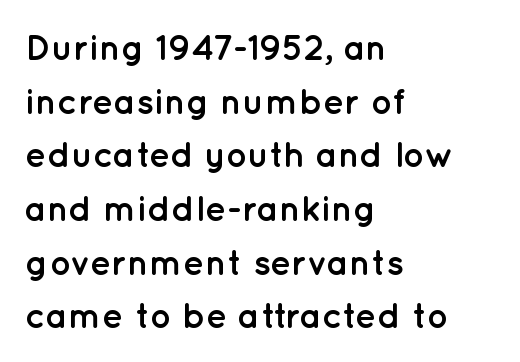
The image shows 36 px semibold sans-serif type, upright; set left-aligned, normal line spacing (1.49x), normal letter spacing, not underlined; low stroke contrast and a medium x-height.
